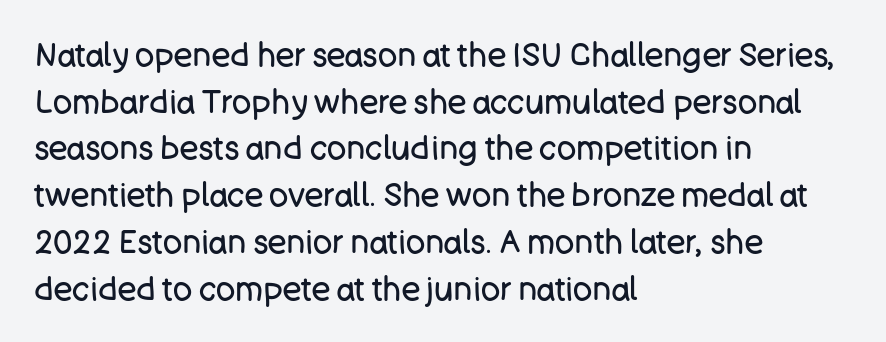
{"serif": "no", "italic": "no", "bold": "no", "weight": "regular", "width": "normal", "stroke_contrast": "low", "x_height": "large", "monospaced": "no", "underline": "no", "align": "left", "line_spacing": "normal", "line_spacing_ratio": 1.46, "letter_spacing": "normal", "letter_spacing_em": 0.0, "glyph_px": 32}
